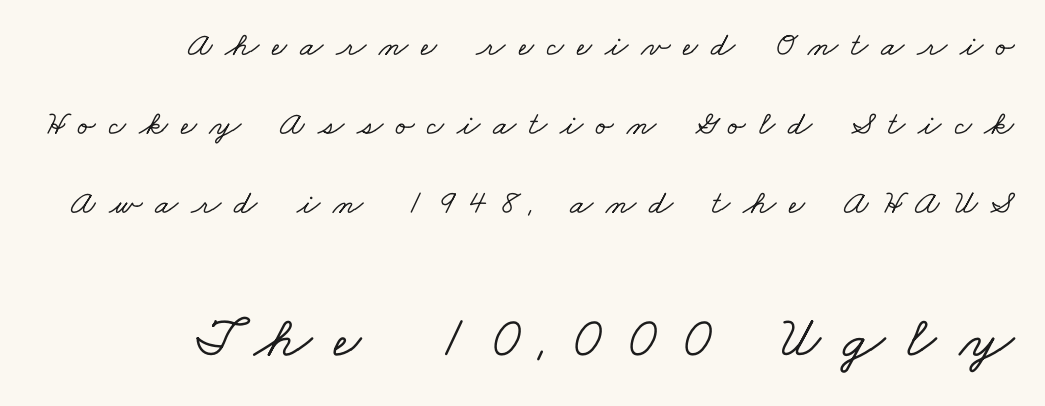
Q: Is the typeface a serif or a sans-serif typeface? A: Serif.
Q: Is the text underlined? A: No.
Q: How is the paragraph aligned? A: Right-aligned.
Q: Is the spacing between letters normal or unusually wide? A: Unusually wide.
Q: Is the spacing between lines tight, normal or loose? A: Loose.
Q: Which block of text is set in a larger size, the first (top) or the second (bottom)? A: The second (bottom) one.
Q: Width (condensed, normal, or wide)? A: Wide.
Q: Stroke contrast? A: Low.
Q: x-height? A: Small.
Q: Monospaced? A: No.
